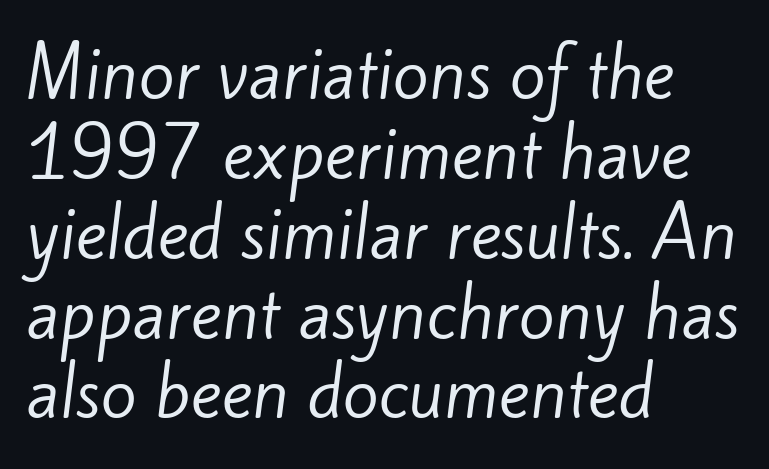
{"serif": "no", "bold": "no", "weight": "regular", "width": "normal", "stroke_contrast": "low", "x_height": "small", "monospaced": "no", "underline": "no", "align": "left", "line_spacing_ratio": 1.21, "letter_spacing": "normal", "letter_spacing_em": 0.0, "glyph_px": 66}
